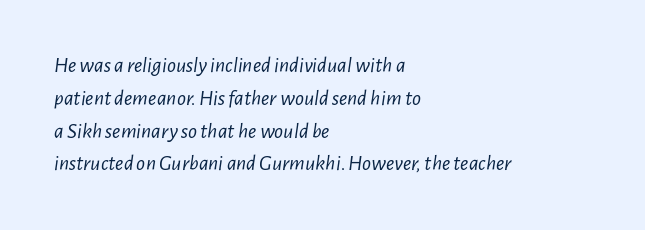
Q: Is the text bold? A: No.
Q: Is the text italic (slanted)? A: Yes, it leans right by about 7 degrees.
Q: Is the text underlined? A: No.
Q: How is the paragraph aligned? A: Left-aligned.
Q: Is the spacing between letters normal or unusually wide? A: Normal.
Q: Is the spacing between lines tight, normal or loose? A: Normal.
